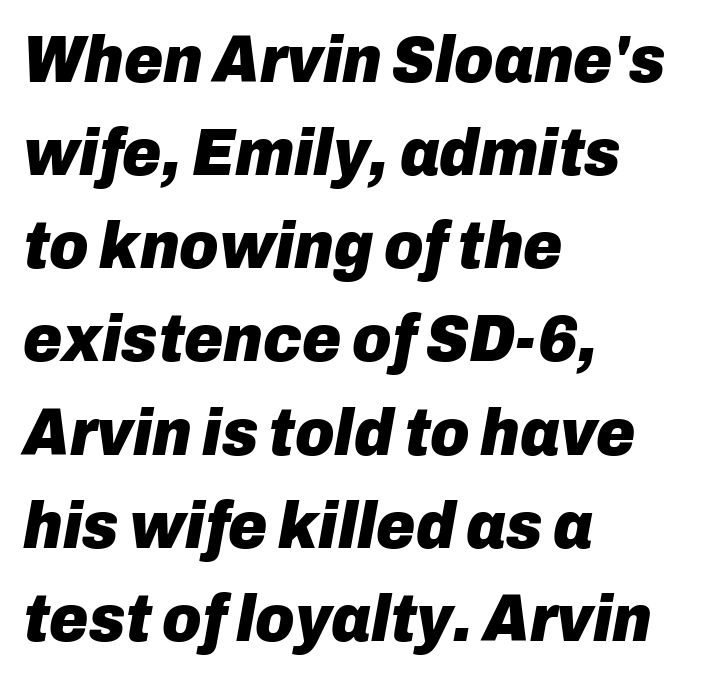
{"italic": "yes", "lean": "right", "slant_degrees": 10, "bold": "yes", "weight": "heavy", "width": "normal", "stroke_contrast": "low", "x_height": "medium", "monospaced": "no", "underline": "no", "align": "left", "line_spacing": "normal", "line_spacing_ratio": 1.39, "letter_spacing": "normal", "letter_spacing_em": 0.0, "glyph_px": 67}
